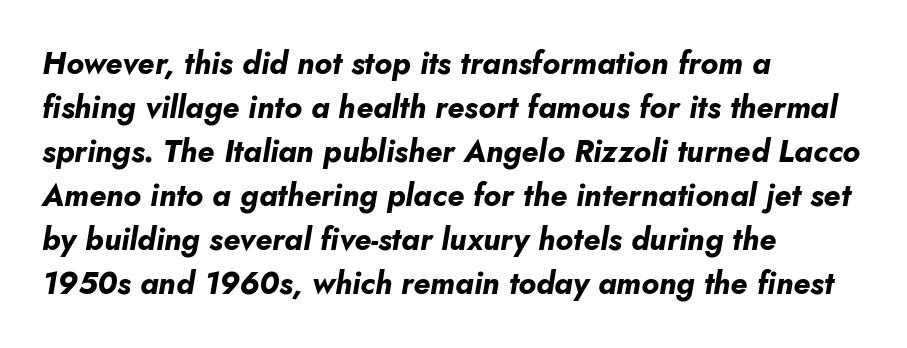
Q: Is the text bold? A: Yes.
Q: Is the text italic (slanted)? A: Yes, it leans right by about 10 degrees.
Q: Is the text underlined? A: No.
Q: How is the paragraph aligned? A: Left-aligned.
Q: Is the spacing between letters normal or unusually wide? A: Normal.
Q: Is the spacing between lines tight, normal or loose? A: Normal.
Q: Width (condensed, normal, or wide)? A: Normal.
Q: Stroke contrast? A: Low.
Q: x-height? A: Small.
Q: Monospaced? A: No.
